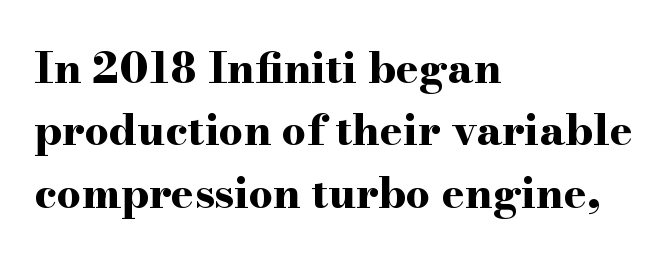
The image shows 43 px bold, wide serif type, upright; set left-aligned, normal line spacing (1.45x), normal letter spacing, not underlined; high stroke contrast and a small x-height.
